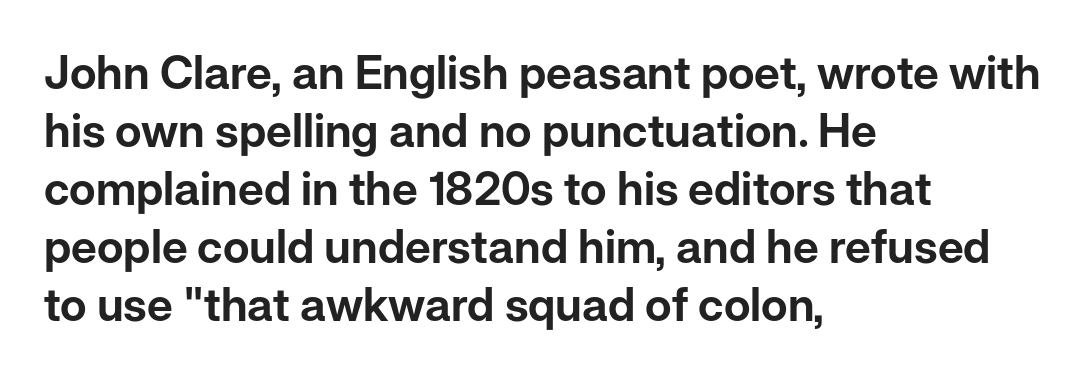
{"serif": "no", "italic": "no", "width": "normal", "stroke_contrast": "low", "x_height": "medium", "monospaced": "no", "underline": "no", "align": "left", "line_spacing": "normal", "line_spacing_ratio": 1.26, "letter_spacing": "normal", "letter_spacing_em": 0.0, "glyph_px": 46}
